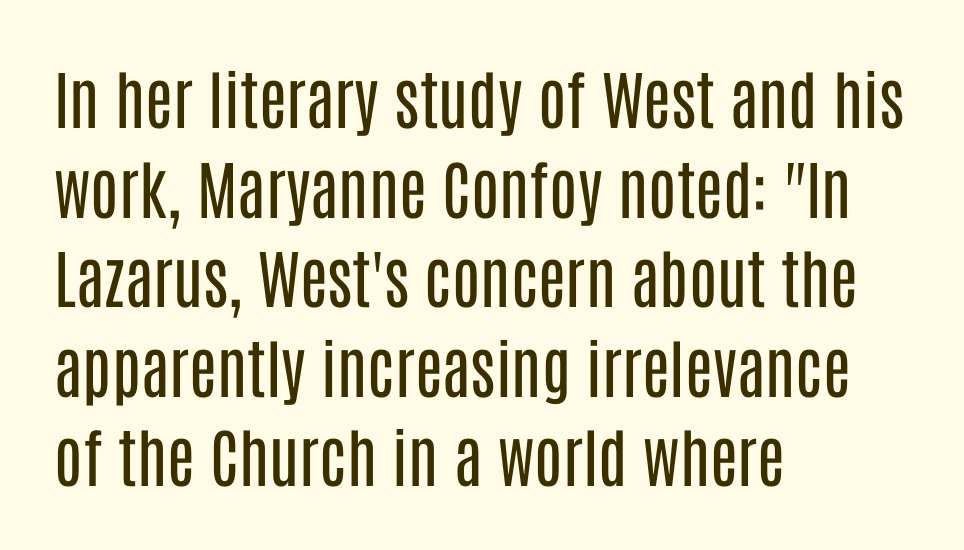
Q: Is the text bold? A: No.
Q: Is the text italic (slanted)? A: No, it is upright.
Q: Is the typeface a serif or a sans-serif typeface? A: Sans-serif.
Q: Is the text underlined? A: No.
Q: How is the paragraph aligned? A: Left-aligned.
Q: Is the spacing between letters normal or unusually wide? A: Normal.
Q: Is the spacing between lines tight, normal or loose? A: Normal.
Q: Width (condensed, normal, or wide)? A: Condensed.
Q: Stroke contrast? A: Low.
Q: x-height? A: Large.
Q: Monospaced? A: No.
